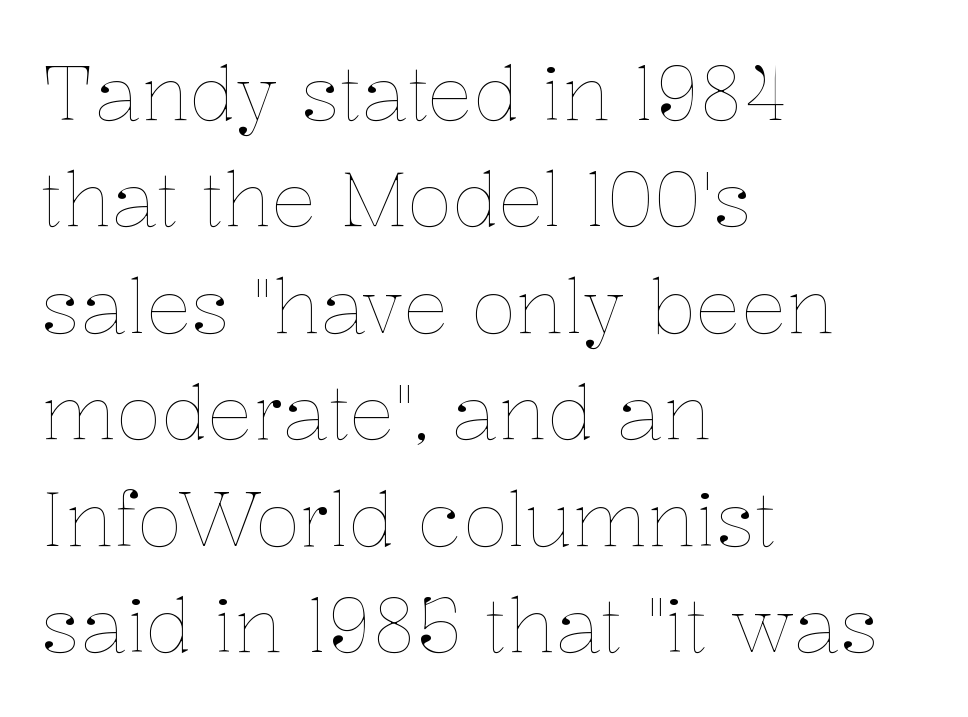
The paragraph has a hard left edge and a soft right edge. A typesetter would mark this as roman, not italic. If you measured baseline to baseline, you'd find a middling distance. A light-to-regular cut is what we see here. Inter-character spacing is left at the font's built-in metrics.
